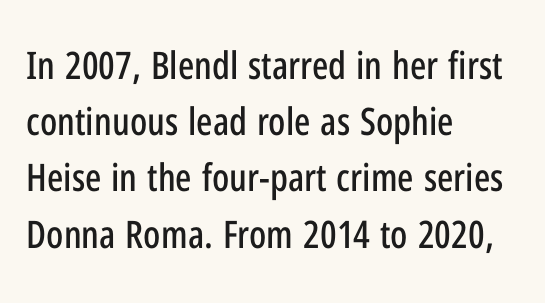
{"serif": "no", "italic": "no", "width": "condensed", "stroke_contrast": "low", "x_height": "medium", "monospaced": "no", "underline": "no", "align": "left", "line_spacing": "normal", "line_spacing_ratio": 1.48, "letter_spacing": "normal", "letter_spacing_em": 0.0, "glyph_px": 38}
